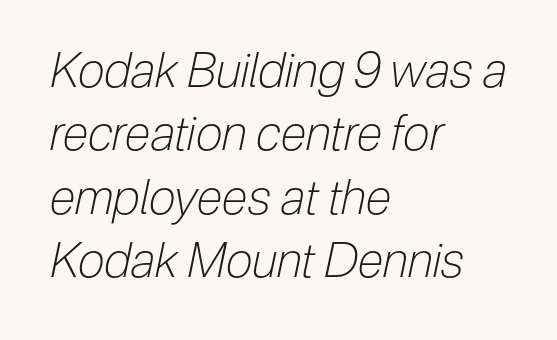
Q: Is the text bold? A: No.
Q: Is the text italic (slanted)? A: Yes, it leans right by about 12 degrees.
Q: Is the text underlined? A: No.
Q: How is the paragraph aligned? A: Left-aligned.
Q: Is the spacing between letters normal or unusually wide? A: Normal.
Q: Is the spacing between lines tight, normal or loose? A: Normal.
Q: Width (condensed, normal, or wide)? A: Condensed.
Q: Stroke contrast? A: Low.
Q: x-height? A: Medium.
Q: Monospaced? A: No.
